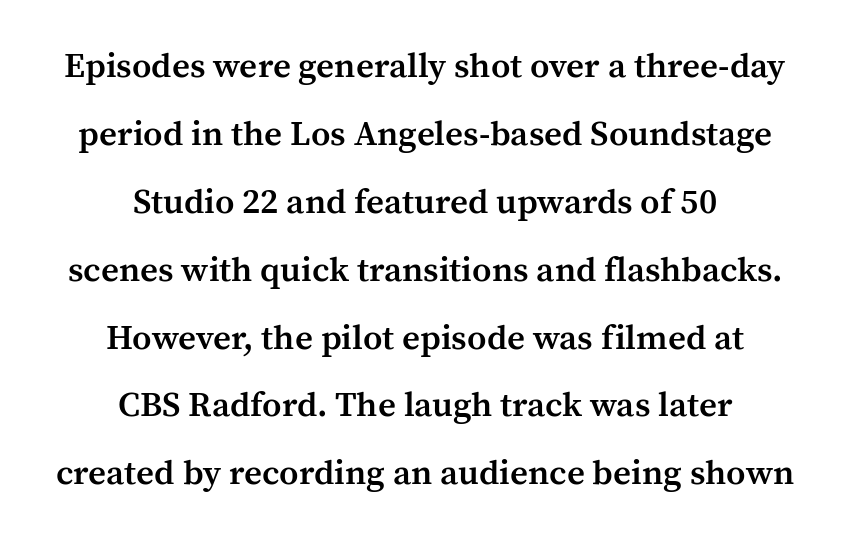
The image shows 35 px semibold serif type, upright; set centered, loose line spacing (1.94x), normal letter spacing, not underlined; medium stroke contrast and a medium x-height.
